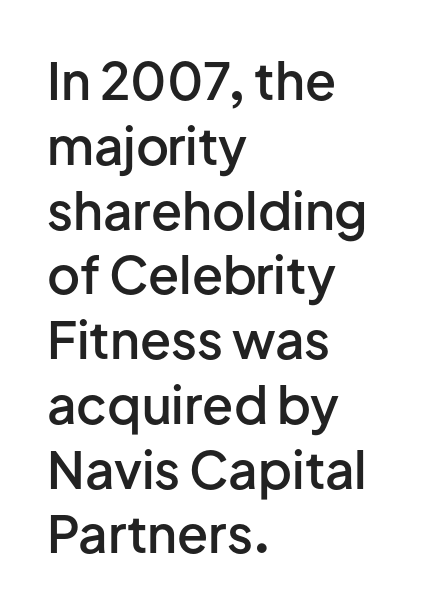
Q: Is the text bold? A: Semi-bold.
Q: Is the text italic (slanted)? A: No, it is upright.
Q: Is the typeface a serif or a sans-serif typeface? A: Sans-serif.
Q: Is the text underlined? A: No.
Q: How is the paragraph aligned? A: Left-aligned.
Q: Is the spacing between letters normal or unusually wide? A: Normal.
Q: Is the spacing between lines tight, normal or loose? A: Normal.
Q: Width (condensed, normal, or wide)? A: Normal.
Q: Stroke contrast? A: Low.
Q: x-height? A: Medium.
Q: Monospaced? A: No.
